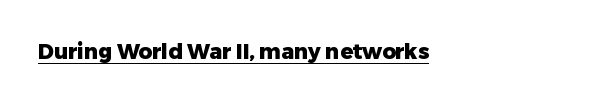
The image shows 21 px bold type, upright; set left-aligned, normal letter spacing, underlined.
